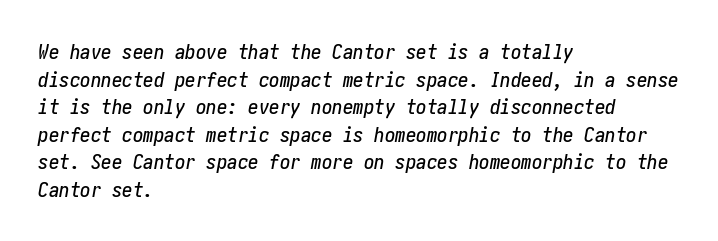
The paragraph shown leans on its left margin. The block of text has a typical density, with ordinary space between rows. The whole block is typeset with a tilt. Beneath every word, the page is bare. Observe the ordinary spacing: letters are neighbours, not strangers.
